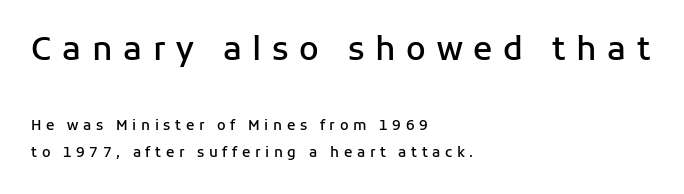
A somewhat darkened texture: the type is semibold rather than bold. The upper block of text is set noticeably larger than the block beneath it. The words here are not underlined. In terms of posture, this sample is upright.
